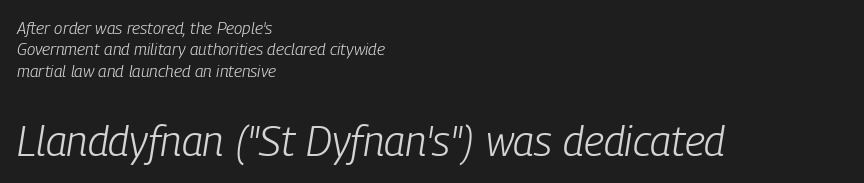
{"italic": "yes", "lean": "right", "slant_degrees": 9, "bold": "no", "weight": "light", "width": "condensed", "stroke_contrast": "low", "x_height": "medium", "monospaced": "no", "underline": "no", "align": "left", "line_spacing": "normal", "line_spacing_ratio": 1.26, "letter_spacing": "normal", "letter_spacing_em": 0.0, "larger_block": "second", "size_ratio": 2.47, "glyph_px": 42}
